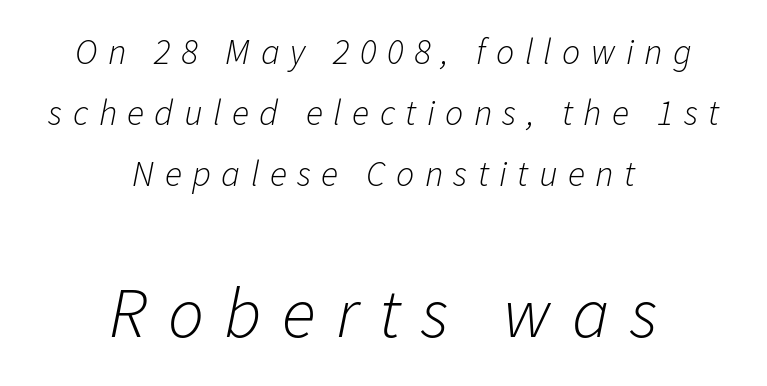
Q: Is the text bold? A: No.
Q: Is the text italic (slanted)? A: Yes, it leans right by about 11 degrees.
Q: Is the text underlined? A: No.
Q: How is the paragraph aligned? A: Centered.
Q: Is the spacing between letters normal or unusually wide? A: Unusually wide.
Q: Is the spacing between lines tight, normal or loose? A: Normal.
Q: Which block of text is set in a larger size, the first (top) or the second (bottom)? A: The second (bottom) one.
Q: Width (condensed, normal, or wide)? A: Normal.
Q: Stroke contrast? A: Low.
Q: x-height? A: Medium.
Q: Monospaced? A: No.
